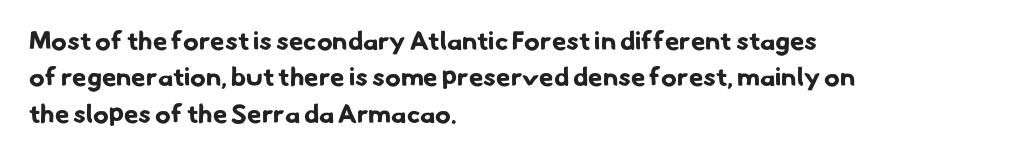
The image shows 26 px bold type; set left-aligned, normal line spacing (1.4x), normal letter spacing, not underlined.
